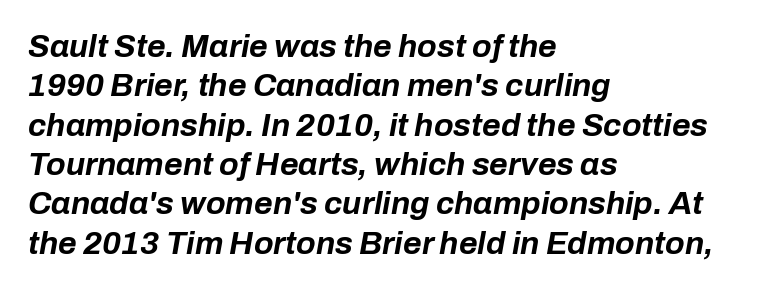
The image shows 32 px bold type, italic (leaning right); set left-aligned, line spacing 1.23x, normal letter spacing, not underlined; low stroke contrast and a medium x-height.
